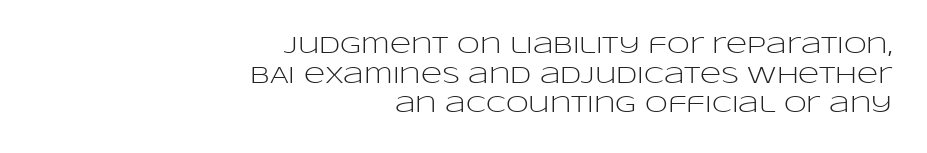
The image shows 23 px text type, upright; set right-aligned, normal line spacing (1.29x), normal letter spacing, not underlined.
